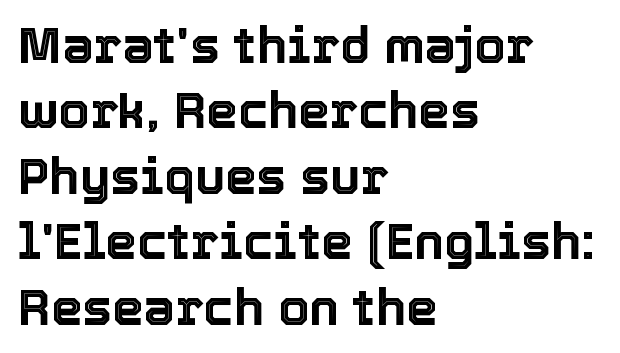
{"italic": "no", "width": "normal", "x_height": "medium", "monospaced": "no", "underline": "no", "align": "left", "line_spacing": "normal", "line_spacing_ratio": 1.31, "letter_spacing": "normal", "letter_spacing_em": 0.0, "glyph_px": 50}
